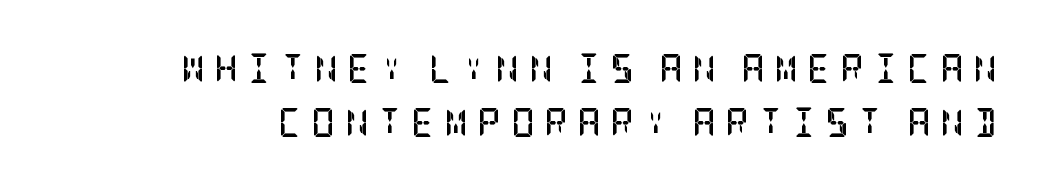
Q: Is the text bold? A: Yes.
Q: Is the text italic (slanted)? A: No, it is upright.
Q: Is the typeface a serif or a sans-serif typeface? A: Serif.
Q: Is the text underlined? A: No.
Q: Is the spacing between letters normal or unusually wide? A: Unusually wide.
Q: Width (condensed, normal, or wide)? A: Condensed.
Q: Stroke contrast? A: Low.
Q: x-height? A: Large.
